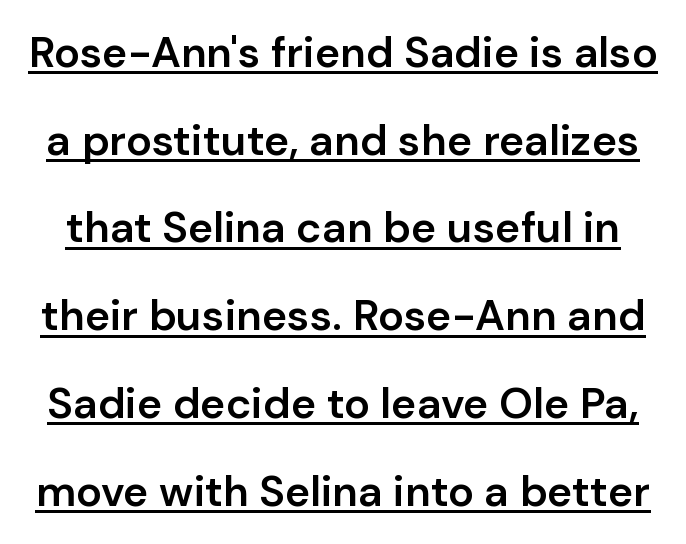
Q: Is the text bold? A: Semi-bold.
Q: Is the text italic (slanted)? A: No, it is upright.
Q: Is the typeface a serif or a sans-serif typeface? A: Sans-serif.
Q: Is the text underlined? A: Yes.
Q: Is the spacing between letters normal or unusually wide? A: Normal.
Q: Is the spacing between lines tight, normal or loose? A: Loose.
Q: Width (condensed, normal, or wide)? A: Normal.
Q: Stroke contrast? A: Low.
Q: x-height? A: Medium.
Q: Monospaced? A: No.
